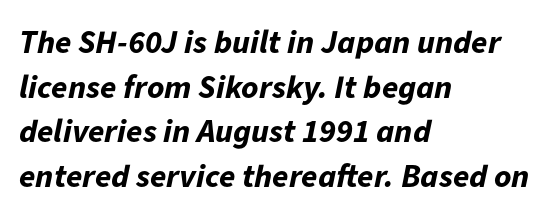
The image shows 33 px bold type, italic (leaning right); set left-aligned, normal line spacing (1.35x), normal letter spacing, not underlined; low stroke contrast and a medium x-height.
